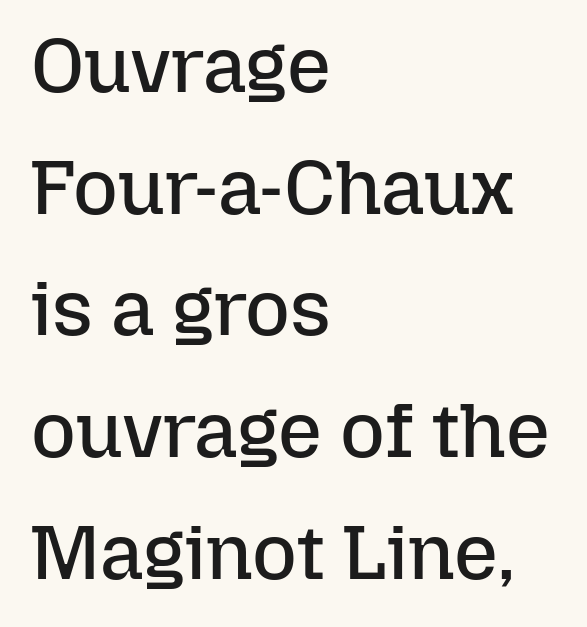
{"italic": "no", "bold": "no", "weight": "regular", "width": "normal", "stroke_contrast": "low", "x_height": "medium", "monospaced": "no", "underline": "no", "align": "left", "line_spacing": "normal", "line_spacing_ratio": 1.58, "letter_spacing": "normal", "letter_spacing_em": 0.0, "glyph_px": 77}
